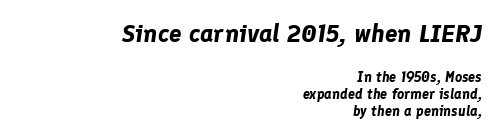
The image shows 25 px bold type, italic (leaning right); set right-aligned, line spacing 1.2x, normal letter spacing, not underlined; the first (top) block is 1.79x larger.
